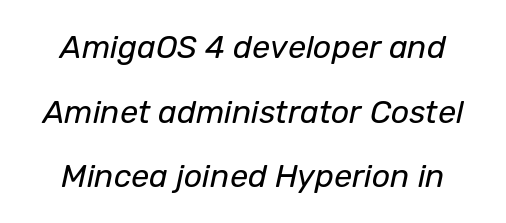
Q: Is the text bold? A: No.
Q: Is the text italic (slanted)? A: Yes, it leans right by about 12 degrees.
Q: Is the text underlined? A: No.
Q: How is the paragraph aligned? A: Centered.
Q: Is the spacing between letters normal or unusually wide? A: Normal.
Q: Is the spacing between lines tight, normal or loose? A: Loose.
Q: Width (condensed, normal, or wide)? A: Normal.
Q: Stroke contrast? A: Low.
Q: x-height? A: Medium.
Q: Monospaced? A: No.
